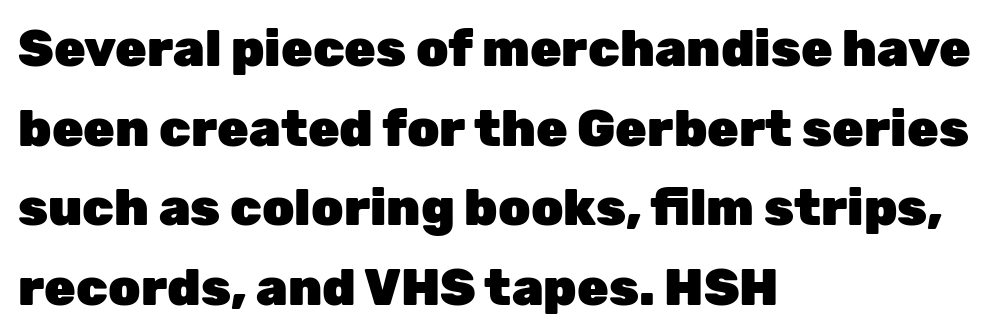
The image shows 51 px heavy sans-serif type, upright; set left-aligned, normal line spacing (1.56x), normal letter spacing, not underlined; low stroke contrast and a medium x-height.
